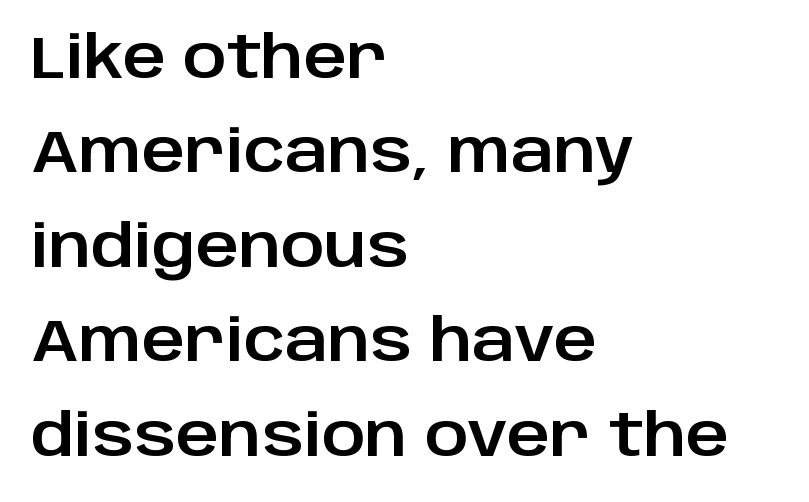
The image shows 59 px sans-serif type, upright; set left-aligned, normal line spacing (1.6x), normal letter spacing, not underlined; low stroke contrast and a large x-height.
